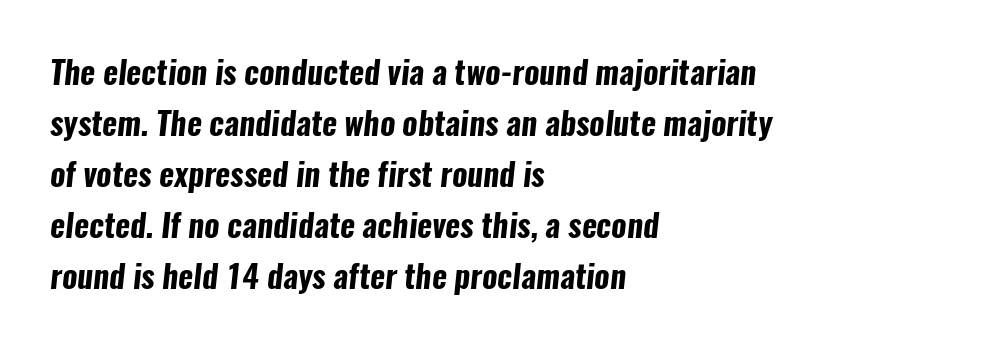
The image shows 32 px bold, condensed sans-serif type; set left-aligned, normal line spacing (1.59x), normal letter spacing, not underlined; low stroke contrast and a medium x-height.
